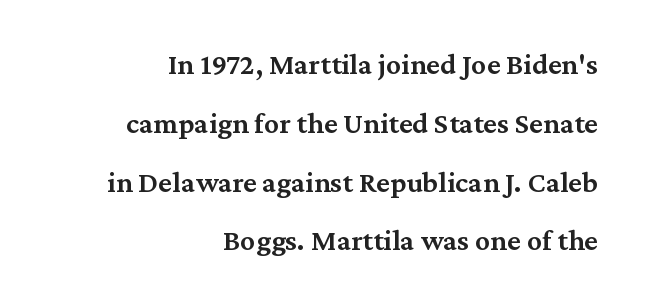
Q: Is the text bold? A: Semi-bold.
Q: Is the text italic (slanted)? A: No, it is upright.
Q: Is the typeface a serif or a sans-serif typeface? A: Serif.
Q: Is the text underlined? A: No.
Q: How is the paragraph aligned? A: Right-aligned.
Q: Is the spacing between letters normal or unusually wide? A: Normal.
Q: Is the spacing between lines tight, normal or loose? A: Loose.
Q: Width (condensed, normal, or wide)? A: Normal.
Q: Stroke contrast? A: Medium.
Q: x-height? A: Medium.
Q: Monospaced? A: No.
